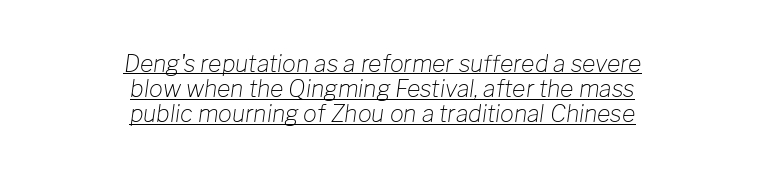
{"italic": "yes", "lean": "right", "slant_degrees": 8, "bold": "no", "underline": "yes", "align": "center", "line_spacing": "tight", "line_spacing_ratio": 1.09, "letter_spacing": "normal", "letter_spacing_em": 0.0, "glyph_px": 23}
